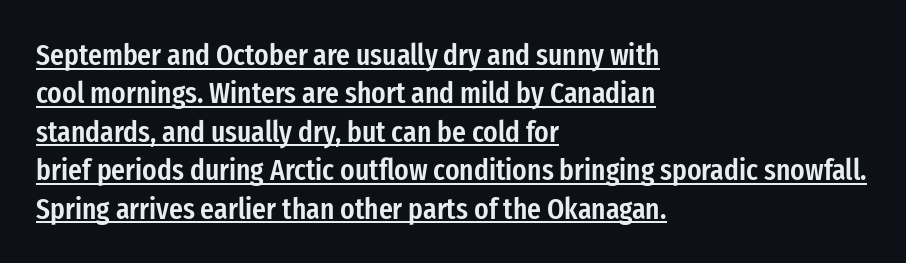
{"serif": "no", "italic": "no", "bold": "semi", "weight": "semibold", "width": "condensed", "stroke_contrast": "low", "x_height": "medium", "monospaced": "no", "underline": "yes", "align": "left", "line_spacing": "normal", "line_spacing_ratio": 1.28, "letter_spacing": "normal", "letter_spacing_em": 0.0, "glyph_px": 30}
